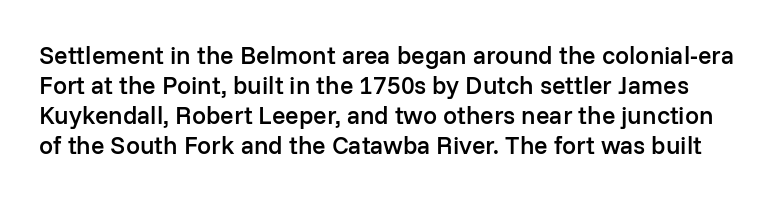
The image shows 25 px text type, upright; set line spacing 1.2x, normal letter spacing, not underlined.
